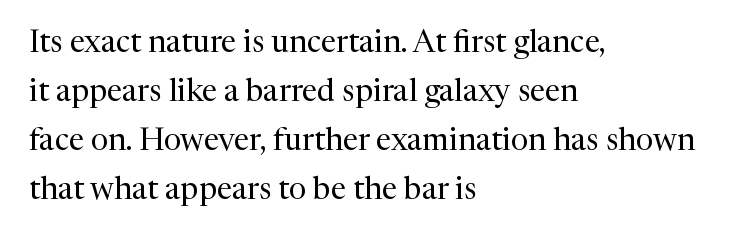
The strokes are not fattened; the text isn't bold. Normally led — the rows are evenly, conventionally spaced. The glyphs are unaccompanied by any horizontal stroke below them. The face used here is rendered with its standard letterfit. The designer went with a serif here, giving each stem small feet.
